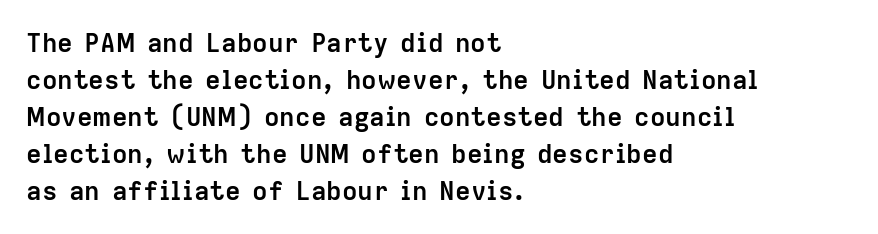
These words are printed bold, with thick strokes throughout. Between one letter and the next there's only the usual sliver of space. The letters stand straight up with perfectly vertical stems. The rendering anchors every line to the left-hand side. The leading is moderate, giving the passage an even texture.
